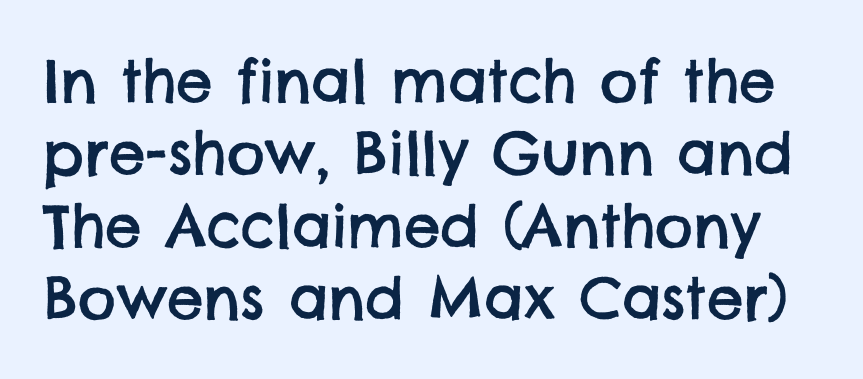
The image shows 58 px sans-serif type; set normal line spacing (1.25x), normal letter spacing, not underlined; low stroke contrast and a large x-height.
